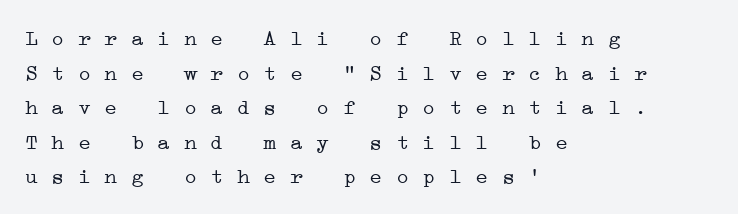
Q: Is the text bold? A: No.
Q: Is the text underlined? A: No.
Q: How is the paragraph aligned? A: Left-aligned.
Q: Is the spacing between letters normal or unusually wide? A: Normal.
Q: Is the spacing between lines tight, normal or loose? A: Normal.
